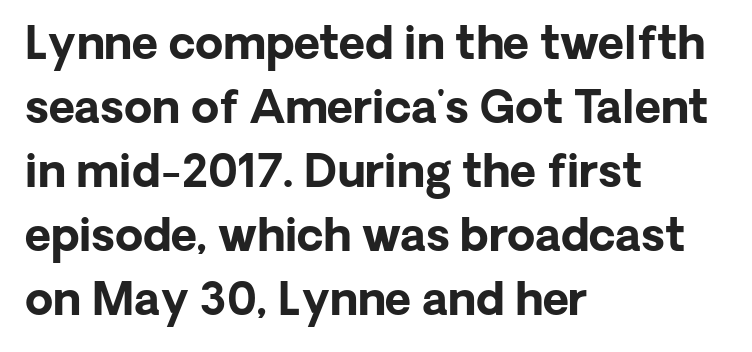
The image shows 45 px bold sans-serif type, upright; set left-aligned, normal line spacing (1.42x), normal letter spacing, not underlined; low stroke contrast and a medium x-height.
